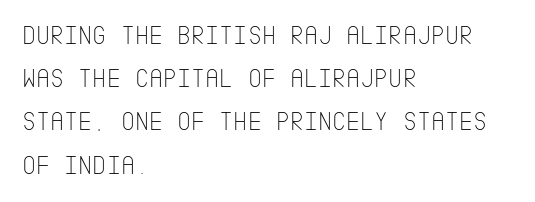
{"italic": "no", "bold": "no", "underline": "no", "align": "left", "line_spacing": "normal", "line_spacing_ratio": 1.6, "letter_spacing": "normal", "letter_spacing_em": 0.0, "glyph_px": 27}
